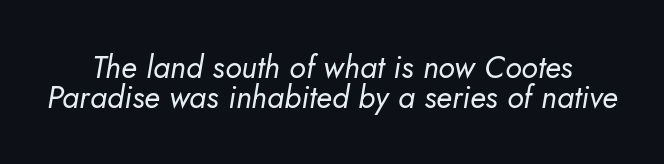
Tracking here is standard; glyphs follow each other at the usual distance. You can tell it's italic because the verticals aren't actually vertical. Here the designer chose a conventional face with non-uniform glyph widths. Tightly led — the rows are bunched.
